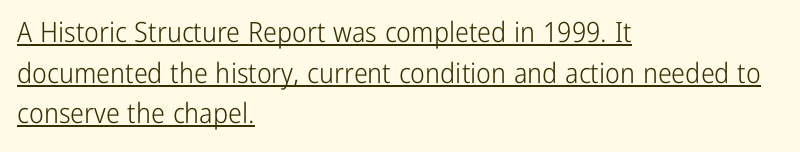
The image shows 28 px light, condensed sans-serif type, upright; set left-aligned, normal line spacing (1.45x), normal letter spacing, underlined; low stroke contrast and a medium x-height.
